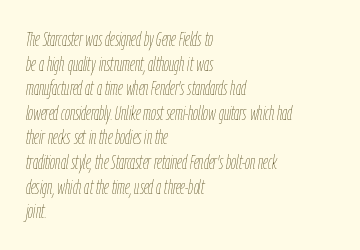
Q: Is the text bold? A: No.
Q: Is the text italic (slanted)? A: Yes, it leans right by about 9 degrees.
Q: Is the text underlined? A: No.
Q: How is the paragraph aligned? A: Left-aligned.
Q: Is the spacing between letters normal or unusually wide? A: Normal.
